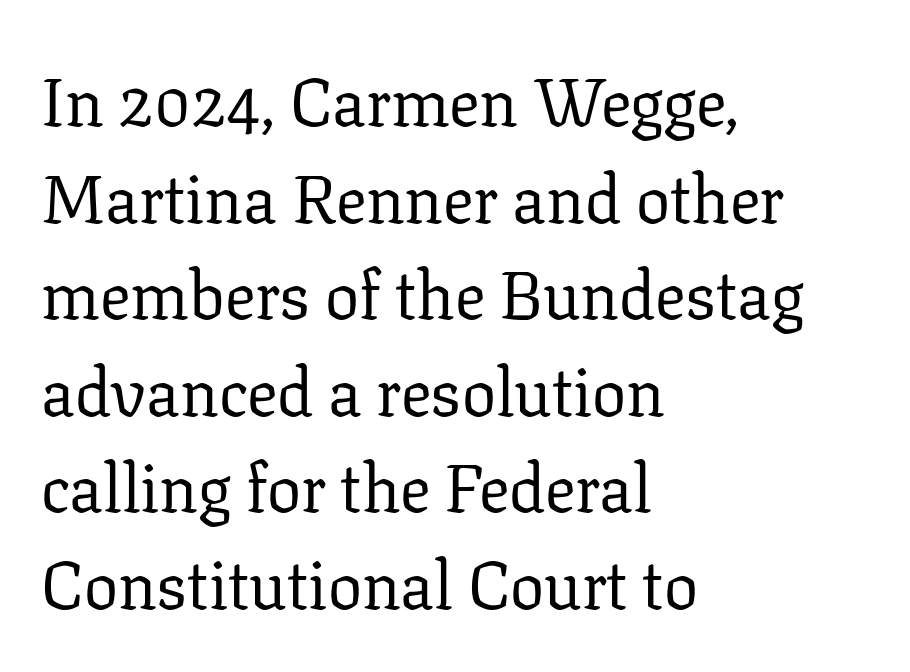
{"serif": "yes", "italic": "no", "bold": "no", "weight": "regular", "width": "normal", "stroke_contrast": "low", "x_height": "medium", "monospaced": "no", "underline": "no", "align": "left", "line_spacing": "normal", "line_spacing_ratio": 1.42, "letter_spacing": "normal", "letter_spacing_em": 0.0, "glyph_px": 68}
